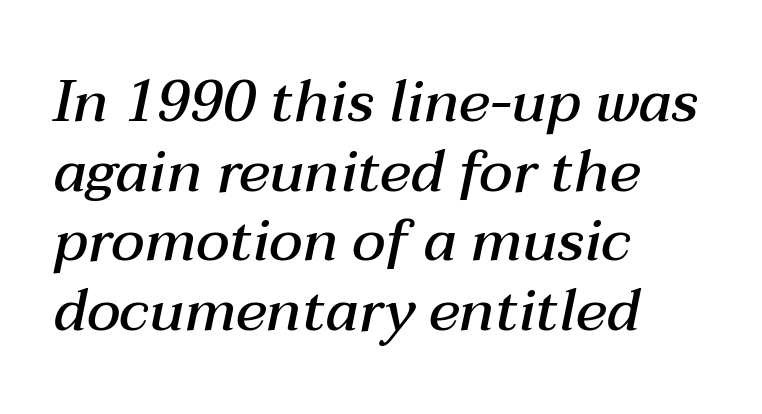
Q: Is the text bold? A: Semi-bold.
Q: Is the text italic (slanted)? A: Yes, it leans right by about 12 degrees.
Q: Is the text underlined? A: No.
Q: How is the paragraph aligned? A: Left-aligned.
Q: Is the spacing between letters normal or unusually wide? A: Normal.
Q: Width (condensed, normal, or wide)? A: Normal.
Q: Stroke contrast? A: Medium.
Q: x-height? A: Medium.
Q: Monospaced? A: No.
